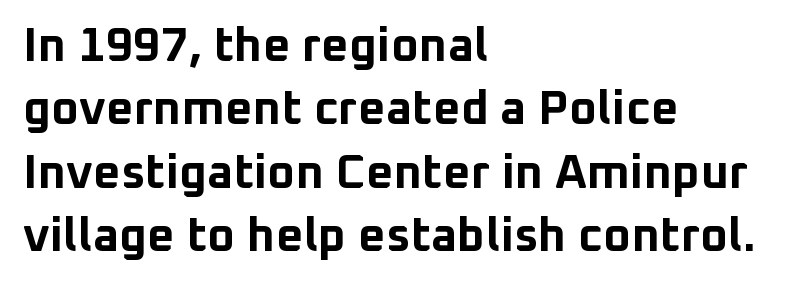
{"serif": "no", "italic": "no", "bold": "yes", "weight": "bold", "width": "normal", "stroke_contrast": "low", "x_height": "medium", "monospaced": "no", "underline": "no", "align": "left", "line_spacing": "normal", "line_spacing_ratio": 1.32, "letter_spacing": "normal", "letter_spacing_em": 0.0, "glyph_px": 48}
